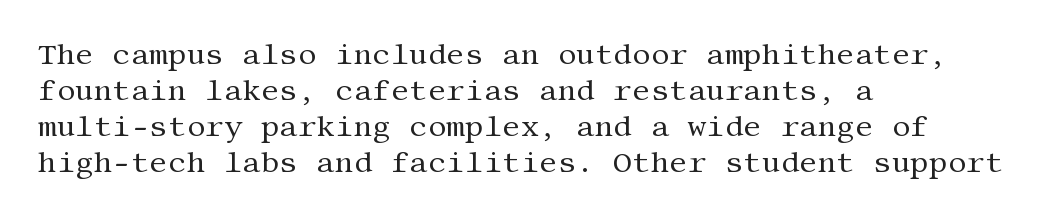
The image shows 29 px regular-weight serif type, upright; set left-aligned, line spacing 1.24x, normal letter spacing, not underlined; medium stroke contrast and a large x-height.
